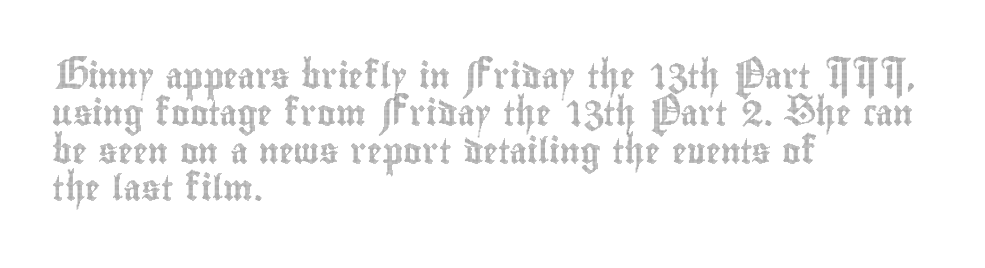
{"italic": "no", "underline": "no", "align": "left", "line_spacing": "normal", "line_spacing_ratio": 1.5, "letter_spacing": "normal", "letter_spacing_em": 0.0, "glyph_px": 25}
